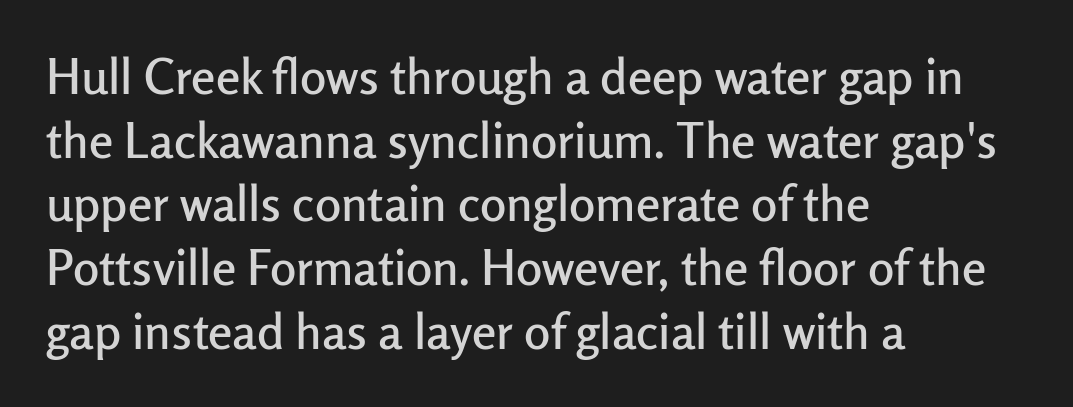
The image shows 49 px sans-serif type, upright; set left-aligned, normal line spacing (1.3x), normal letter spacing, not underlined; low stroke contrast and a medium x-height.
